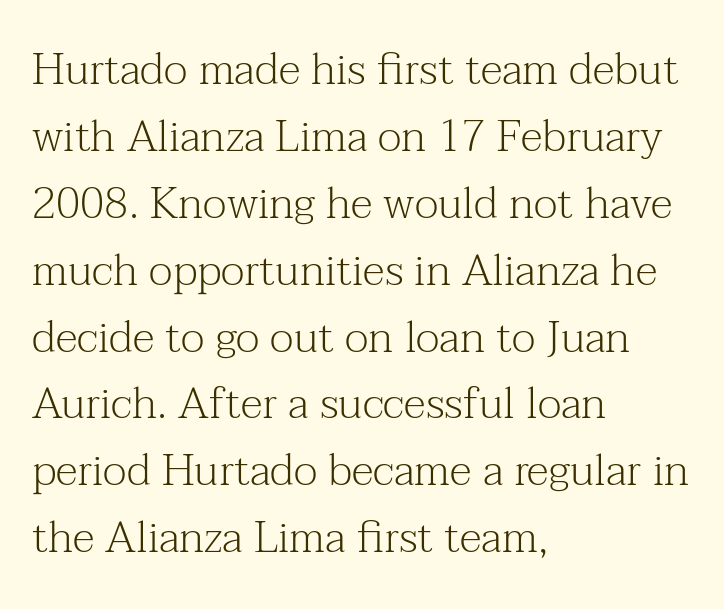
The image shows 44 px light serif type, upright; set left-aligned, normal line spacing (1.52x), normal letter spacing, not underlined; medium stroke contrast and a medium x-height.
